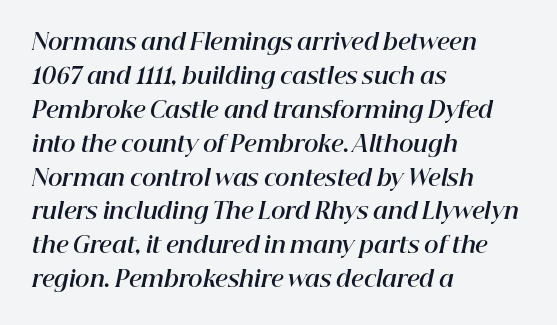
Q: Is the text bold? A: Yes.
Q: Is the text italic (slanted)? A: Yes, it leans right by about 12 degrees.
Q: Is the text underlined? A: No.
Q: How is the paragraph aligned? A: Left-aligned.
Q: Is the spacing between letters normal or unusually wide? A: Normal.
Q: Is the spacing between lines tight, normal or loose? A: Normal.
